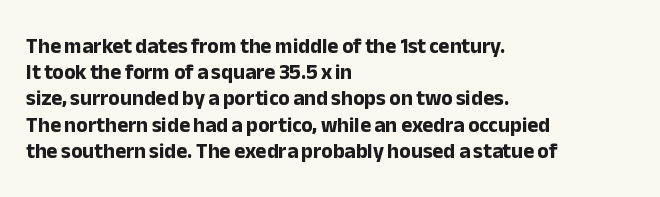
{"italic": "no", "bold": "yes", "underline": "no", "align": "left", "line_spacing": "normal", "line_spacing_ratio": 1.25, "letter_spacing": "normal", "letter_spacing_em": 0.0, "glyph_px": 21}
